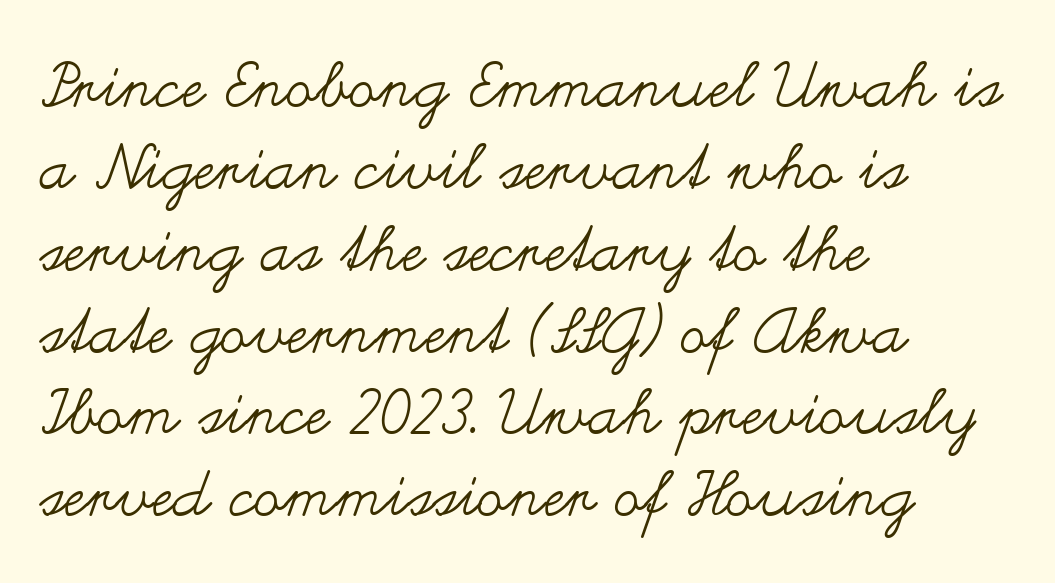
In CSS terms this would be text-align: left. Varying glyph widths throughout — classic text-font behaviour. Letters rest on an invisible, unmarked baseline. Stroke thickness stays within the range of a standard reading face or lighter.
